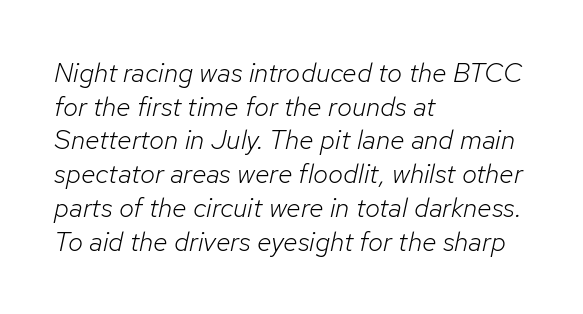
The image shows 27 px text type, italic (leaning right); set left-aligned, normal line spacing (1.25x), normal letter spacing, not underlined.
